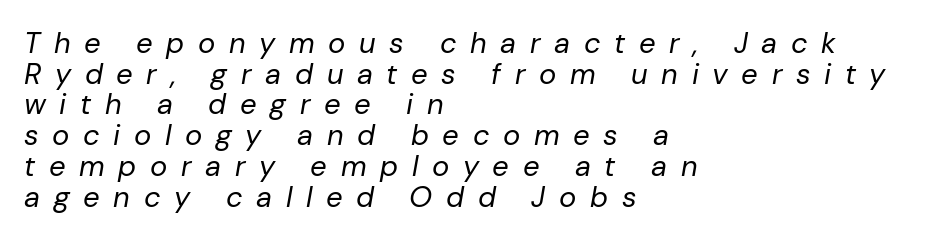
{"italic": "yes", "lean": "right", "slant_degrees": 10, "bold": "no", "weight": "regular", "width": "normal", "stroke_contrast": "low", "x_height": "medium", "monospaced": "no", "underline": "no", "align": "left", "line_spacing": "tight", "line_spacing_ratio": 1.06, "letter_spacing": "wide", "letter_spacing_em": 0.47, "glyph_px": 29}
